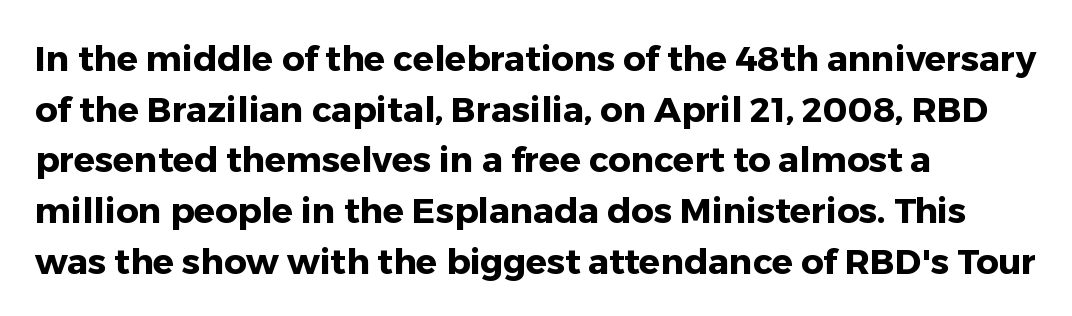
The text was rendered using a sans face with plain stroke endings. The passage shown is typed in a proportional face where columns would drift. No word sits above an underline. These lines sit exactly where default settings would place them. Quick note: not italic, upright. The type is set solid horizontally, with unmodified tracking.
